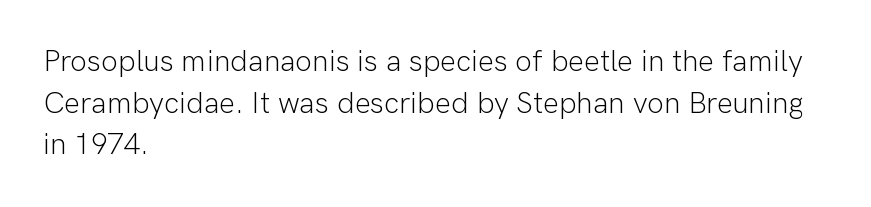
The image shows 30 px light sans-serif type, upright; set left-aligned, normal line spacing (1.39x), normal letter spacing, not underlined; low stroke contrast and a medium x-height.
